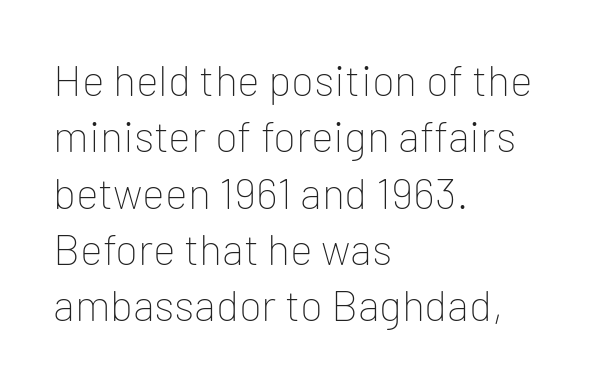
{"serif": "no", "italic": "no", "bold": "no", "weight": "thin", "width": "normal", "stroke_contrast": "low", "x_height": "medium", "monospaced": "no", "underline": "no", "align": "left", "line_spacing": "normal", "line_spacing_ratio": 1.31, "letter_spacing": "normal", "letter_spacing_em": 0.0, "glyph_px": 43}
